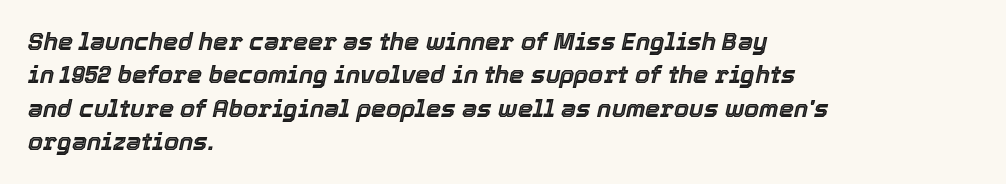
{"italic": "yes", "lean": "right", "slant_degrees": 12, "underline": "no", "align": "left", "line_spacing": "normal", "line_spacing_ratio": 1.39, "letter_spacing": "normal", "letter_spacing_em": 0.0, "glyph_px": 24}
